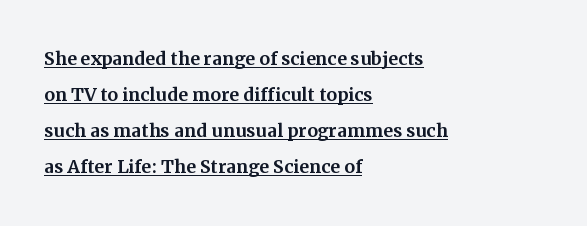
Which margin do the lines hug? The left one — the right edge is uneven. The lettering is marked with a stroke running underneath it. Leading matches the norm, producing a regular column. Caption: standard tracking, unaltered. This is the regular roman posture of the typeface.
